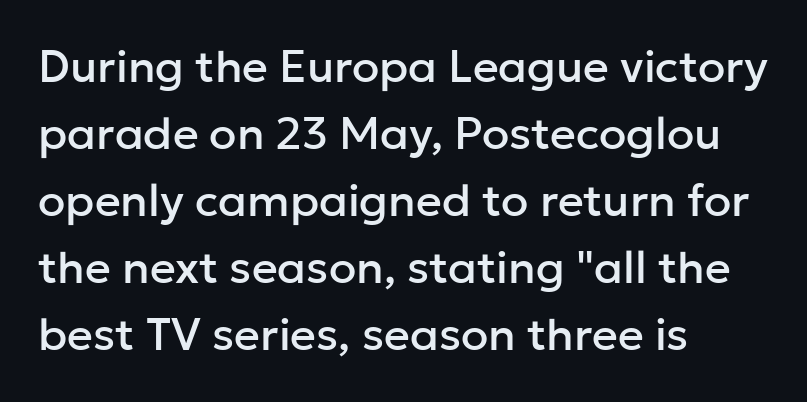
{"serif": "no", "italic": "no", "width": "normal", "stroke_contrast": "low", "x_height": "medium", "monospaced": "no", "underline": "no", "align": "left", "line_spacing": "normal", "line_spacing_ratio": 1.49, "letter_spacing": "normal", "letter_spacing_em": 0.0, "glyph_px": 45}
